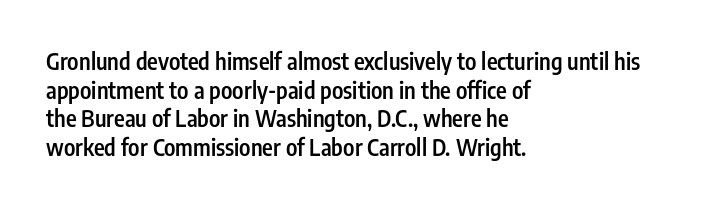
{"italic": "no", "bold": "semi", "underline": "no", "align": "left", "line_spacing": "normal", "line_spacing_ratio": 1.25, "letter_spacing": "normal", "letter_spacing_em": 0.0, "glyph_px": 23}
